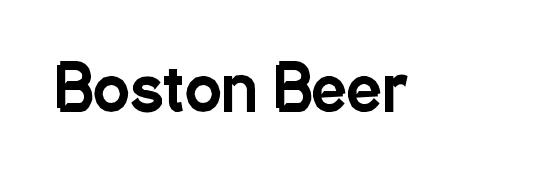
The image shows 62 px condensed sans-serif type, upright; set normal letter spacing, not underlined; low stroke contrast and a medium x-height.
